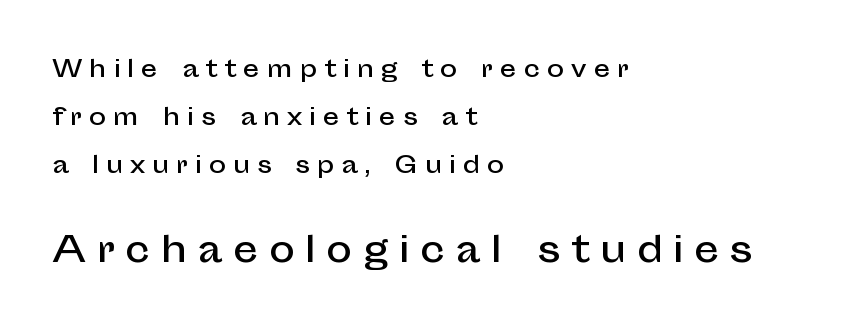
A typesetter would call this heavily tracked-out type. The baseline area is clear. These lines are set flush left with a ragged right edge. Nope, not italic — everything's standing straight.
